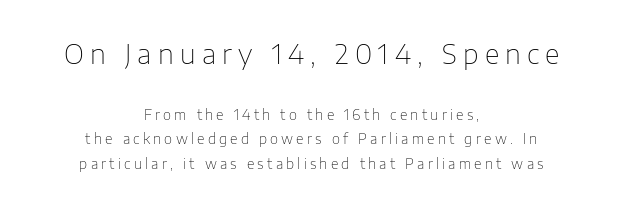
The image shows 27 px text type, upright; set centered, line spacing 1.75x, unusually wide letter spacing (+0.23 em), not underlined; the first (top) block is 1.93x larger.
